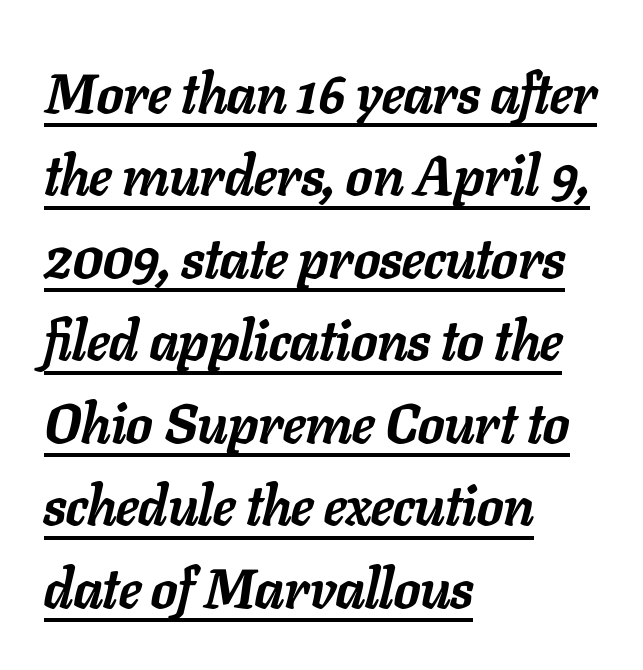
Q: Is the text bold? A: Yes.
Q: Is the text italic (slanted)? A: Yes, it leans right by about 11 degrees.
Q: Is the text underlined? A: Yes.
Q: How is the paragraph aligned? A: Left-aligned.
Q: Is the spacing between letters normal or unusually wide? A: Normal.
Q: Is the spacing between lines tight, normal or loose? A: Normal.
Q: Width (condensed, normal, or wide)? A: Normal.
Q: Stroke contrast? A: Low.
Q: x-height? A: Medium.
Q: Monospaced? A: No.
